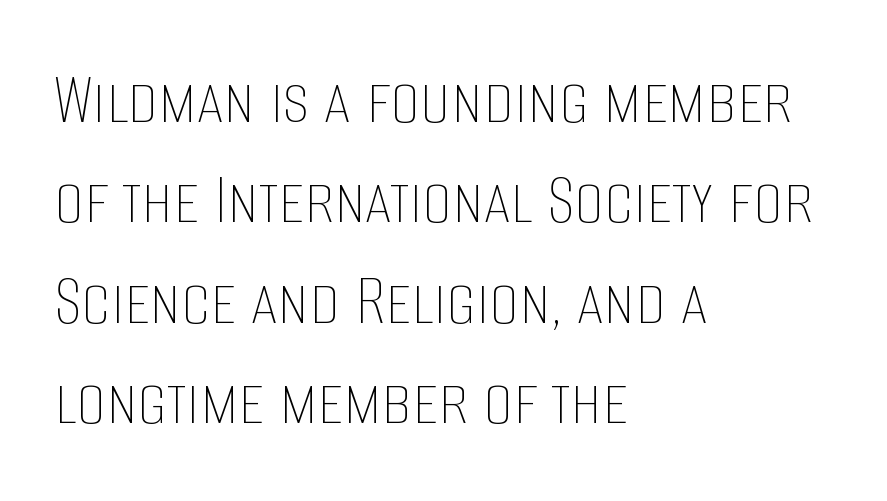
{"italic": "no", "bold": "no", "weight": "thin", "width": "condensed", "stroke_contrast": "low", "x_height": "large", "monospaced": "no", "underline": "no", "align": "left", "line_spacing": "normal", "line_spacing_ratio": 1.34, "letter_spacing": "normal", "letter_spacing_em": 0.0, "glyph_px": 75}
